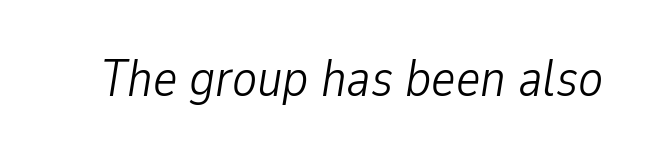
Q: Is the text bold? A: No.
Q: Is the text italic (slanted)? A: Yes, it leans right by about 9 degrees.
Q: Is the text underlined? A: No.
Q: Is the spacing between letters normal or unusually wide? A: Normal.
Q: Width (condensed, normal, or wide)? A: Condensed.
Q: Stroke contrast? A: Low.
Q: x-height? A: Medium.
Q: Monospaced? A: No.
